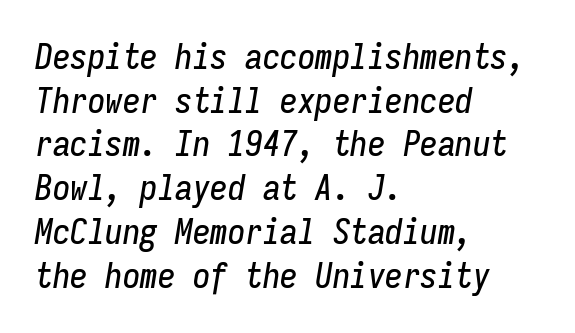
If you measured baseline to baseline, you'd find a middling distance. A clean baseline with only descenders dipping below it. These lines are set flush left with a ragged right edge. Is the letter spacing exaggerated? No — it looks like the ordinary default. Posture: slanted. Every character here occupies the same horizontal width, giving the sample a typewriter-like rhythm.
